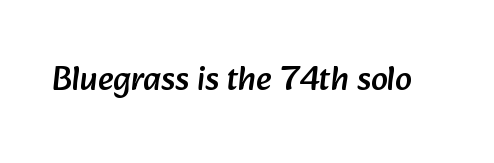
The image shows 34 px sans-serif type; set normal letter spacing, not underlined; low stroke contrast and a medium x-height.
